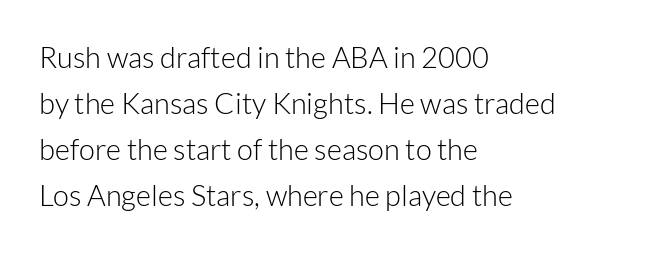
Q: Is the text bold? A: No.
Q: Is the text italic (slanted)? A: No, it is upright.
Q: Is the typeface a serif or a sans-serif typeface? A: Sans-serif.
Q: Is the text underlined? A: No.
Q: How is the paragraph aligned? A: Left-aligned.
Q: Is the spacing between letters normal or unusually wide? A: Normal.
Q: Is the spacing between lines tight, normal or loose? A: Normal.
Q: Width (condensed, normal, or wide)? A: Normal.
Q: Stroke contrast? A: Low.
Q: x-height? A: Medium.
Q: Monospaced? A: No.
